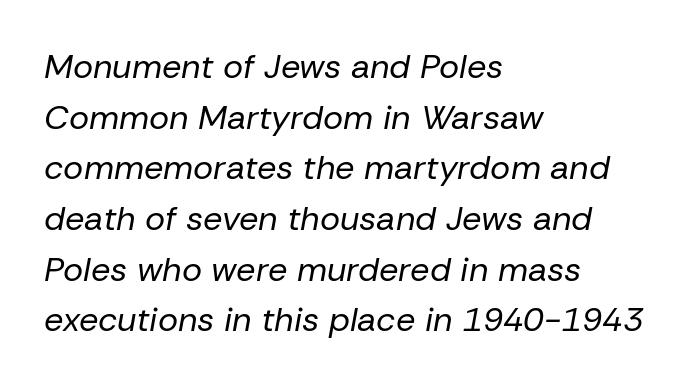
Q: Is the text bold? A: No.
Q: Is the text italic (slanted)? A: Yes, it leans right by about 10 degrees.
Q: Is the text underlined? A: No.
Q: How is the paragraph aligned? A: Left-aligned.
Q: Is the spacing between letters normal or unusually wide? A: Normal.
Q: Is the spacing between lines tight, normal or loose? A: Normal.
Q: Width (condensed, normal, or wide)? A: Normal.
Q: Stroke contrast? A: Low.
Q: x-height? A: Medium.
Q: Monospaced? A: No.
